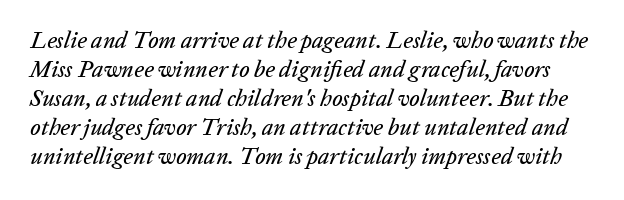
{"italic": "yes", "lean": "right", "slant_degrees": 20, "underline": "no", "line_spacing": "normal", "line_spacing_ratio": 1.26, "letter_spacing": "normal", "letter_spacing_em": 0.0, "glyph_px": 23}
